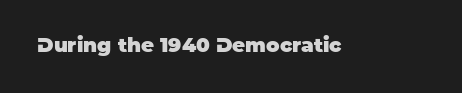
{"italic": "no", "bold": "yes", "underline": "no", "letter_spacing": "normal", "letter_spacing_em": 0.0, "glyph_px": 20}
